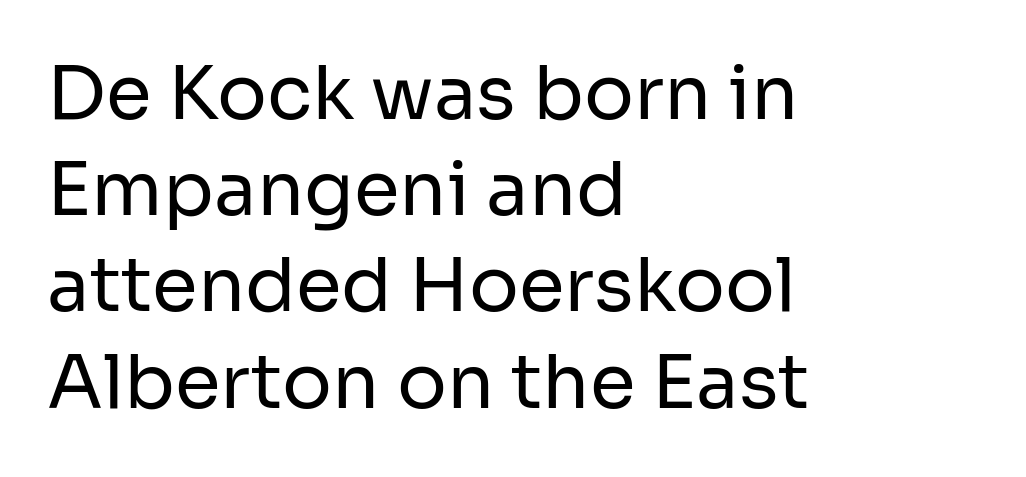
Q: Is the text bold? A: No.
Q: Is the text italic (slanted)? A: No, it is upright.
Q: Is the typeface a serif or a sans-serif typeface? A: Sans-serif.
Q: Is the text underlined? A: No.
Q: How is the paragraph aligned? A: Left-aligned.
Q: Is the spacing between letters normal or unusually wide? A: Normal.
Q: Is the spacing between lines tight, normal or loose? A: Normal.
Q: Width (condensed, normal, or wide)? A: Normal.
Q: Stroke contrast? A: Low.
Q: x-height? A: Medium.
Q: Monospaced? A: No.
